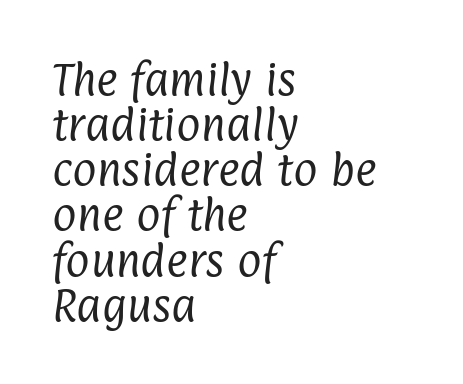
Q: Is the text bold? A: No.
Q: Is the typeface a serif or a sans-serif typeface? A: Sans-serif.
Q: Is the text underlined? A: No.
Q: How is the paragraph aligned? A: Left-aligned.
Q: Is the spacing between letters normal or unusually wide? A: Normal.
Q: Width (condensed, normal, or wide)? A: Condensed.
Q: Stroke contrast? A: Low.
Q: x-height? A: Medium.
Q: Monospaced? A: No.
